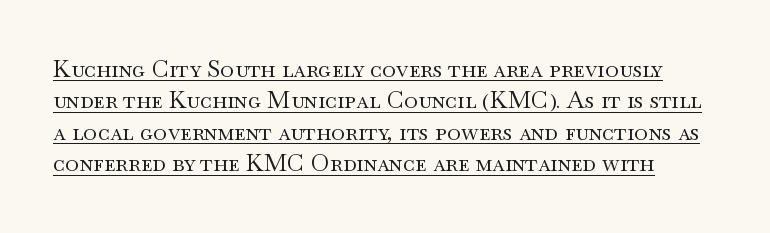
The image shows 24 px text type, upright; set normal line spacing (1.31x), normal letter spacing, underlined.
